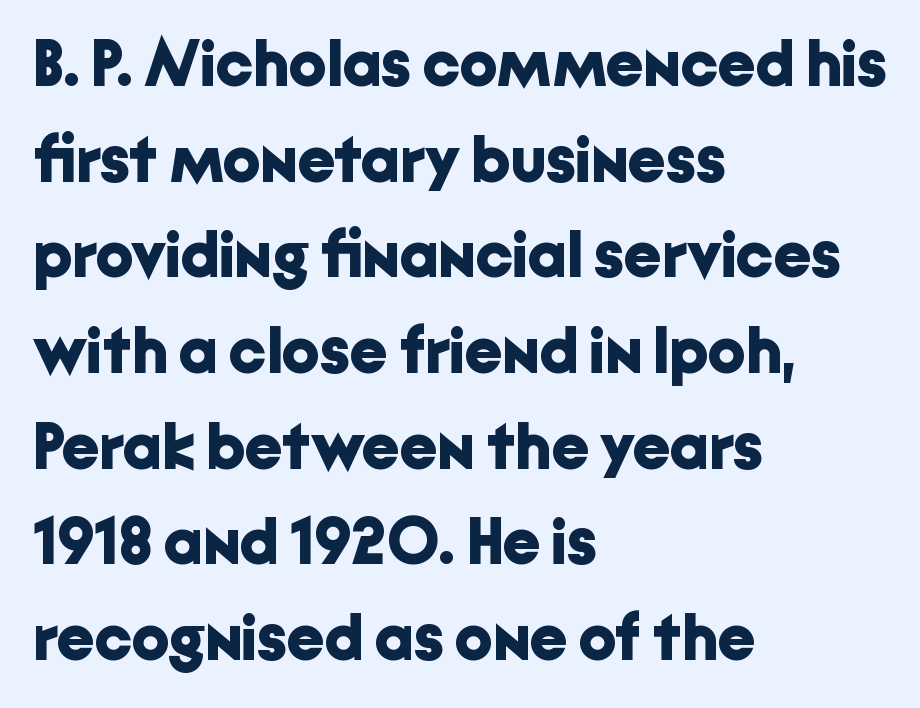
{"serif": "no", "italic": "no", "bold": "yes", "weight": "bold", "width": "normal", "stroke_contrast": "low", "x_height": "medium", "monospaced": "no", "underline": "no", "align": "left", "line_spacing": "normal", "line_spacing_ratio": 1.45, "letter_spacing": "normal", "letter_spacing_em": 0.0, "glyph_px": 66}
